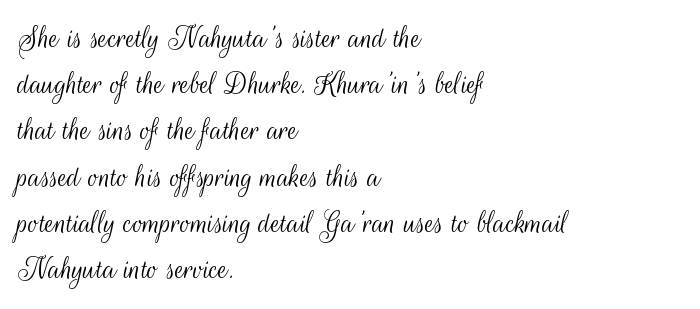
These glyphs show unthickened strokes, regular width or finer. The specimen omits any rule beneath the text block's lines. The glyphs in this specimen are sans serif. The passage shown is typed in a proportional face where columns would drift. The letters sit at their default tracking, neither squeezed nor spread.
